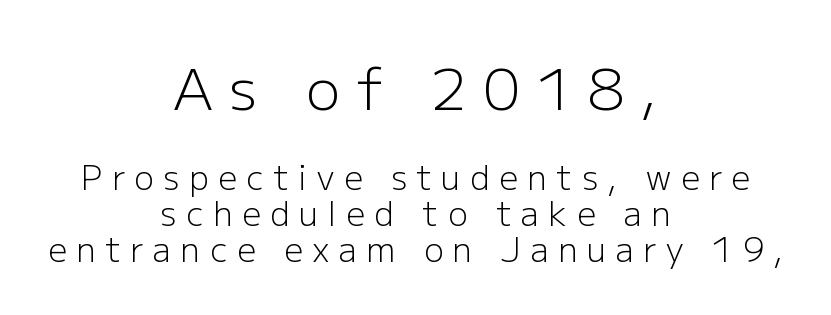
{"serif": "no", "italic": "no", "bold": "no", "weight": "light", "width": "normal", "stroke_contrast": "low", "x_height": "medium", "monospaced": "no", "underline": "no", "align": "center", "line_spacing": "tight", "line_spacing_ratio": 1.09, "letter_spacing": "wide", "letter_spacing_em": 0.29, "larger_block": "first", "size_ratio": 1.73, "glyph_px": 57}
